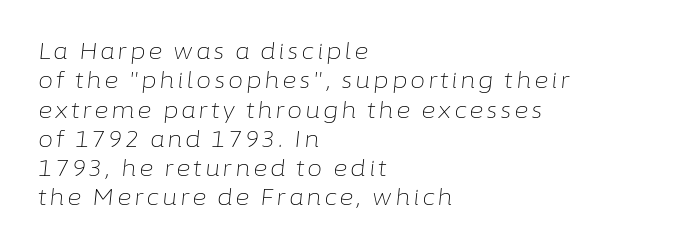
{"italic": "yes", "lean": "right", "slant_degrees": 6, "bold": "no", "underline": "no", "align": "left", "line_spacing": "normal", "line_spacing_ratio": 1.33, "glyph_px": 22}
